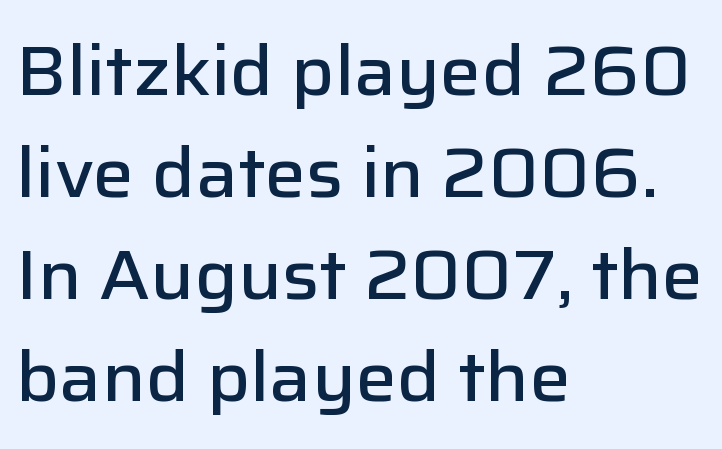
{"serif": "no", "italic": "no", "bold": "semi", "weight": "semibold", "width": "normal", "stroke_contrast": "low", "x_height": "medium", "monospaced": "no", "underline": "no", "align": "left", "line_spacing": "normal", "line_spacing_ratio": 1.48, "letter_spacing": "normal", "letter_spacing_em": 0.0, "glyph_px": 69}
